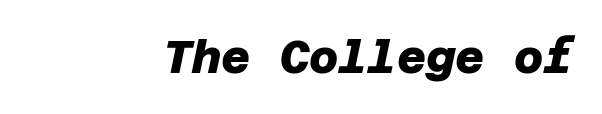
Q: Is the text bold? A: Yes.
Q: Is the typeface a serif or a sans-serif typeface? A: Sans-serif.
Q: Is the text underlined? A: No.
Q: Is the spacing between letters normal or unusually wide? A: Normal.
Q: Width (condensed, normal, or wide)? A: Normal.
Q: Stroke contrast? A: Low.
Q: x-height? A: Large.
